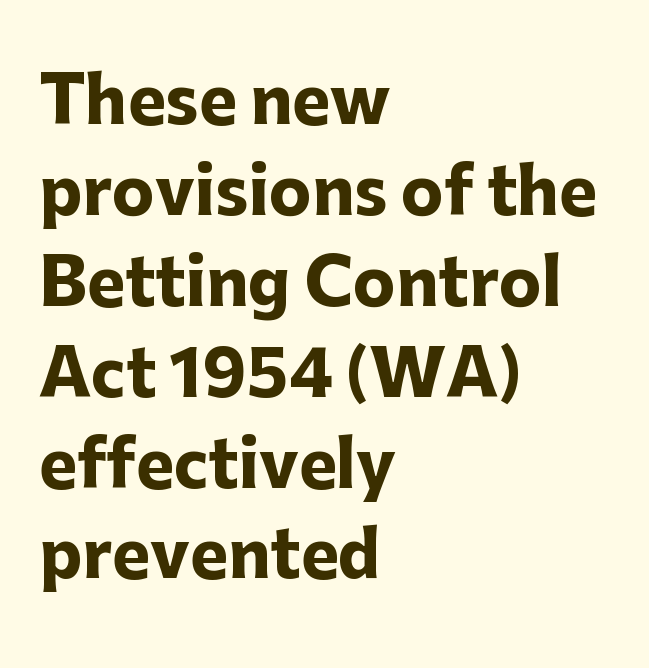
{"serif": "no", "italic": "no", "bold": "yes", "weight": "heavy", "width": "normal", "stroke_contrast": "low", "x_height": "medium", "monospaced": "no", "underline": "no", "align": "left", "line_spacing": "normal", "line_spacing_ratio": 1.42, "letter_spacing": "normal", "letter_spacing_em": 0.0, "glyph_px": 64}
